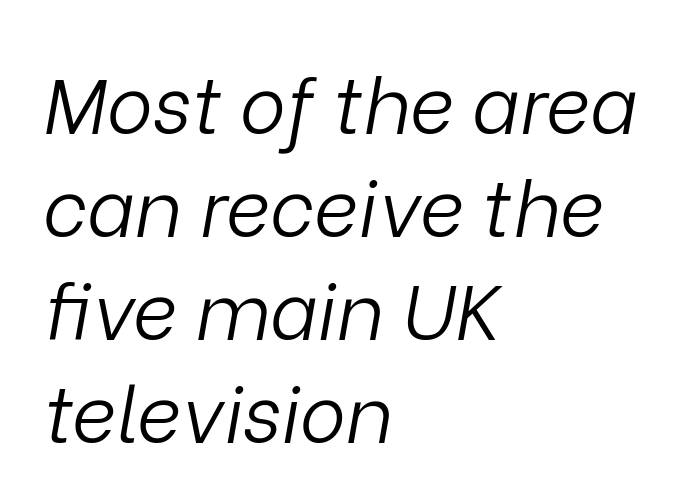
The words here are not underlined. Characters follow at the spacing the type designer built in. Leading matches the norm, producing a regular column. The typography opts for an oblique posture over an upright one. You could not count columns in this text — the font is proportionally spaced.
